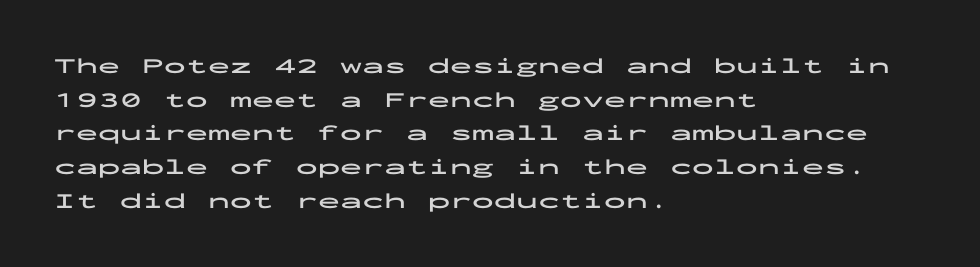
This sample is left-justified, so line endings fall wherever the words run out. Ascenders rise straight up at ninety degrees. Notice how descenders clear the ascenders below comfortably — that's standard leading. Is the type bold? Yes — the strokes are clearly thick and heavy.
